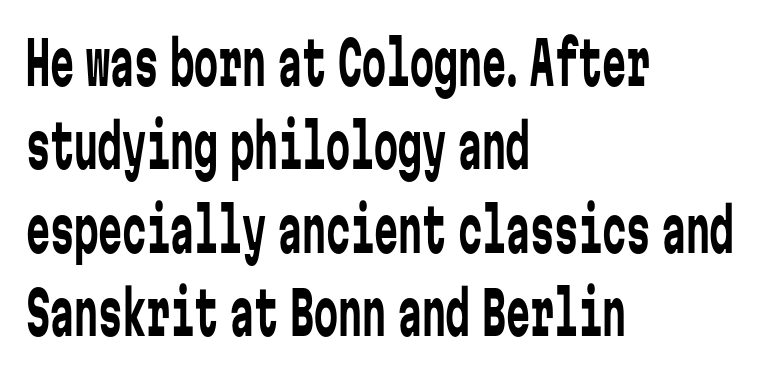
Q: Is the text bold? A: No.
Q: Is the text italic (slanted)? A: No, it is upright.
Q: Is the typeface a serif or a sans-serif typeface? A: Sans-serif.
Q: Is the text underlined? A: No.
Q: How is the paragraph aligned? A: Left-aligned.
Q: Is the spacing between letters normal or unusually wide? A: Normal.
Q: Is the spacing between lines tight, normal or loose? A: Normal.
Q: Width (condensed, normal, or wide)? A: Condensed.
Q: Stroke contrast? A: Low.
Q: x-height? A: Medium.
Q: Monospaced? A: Yes.
